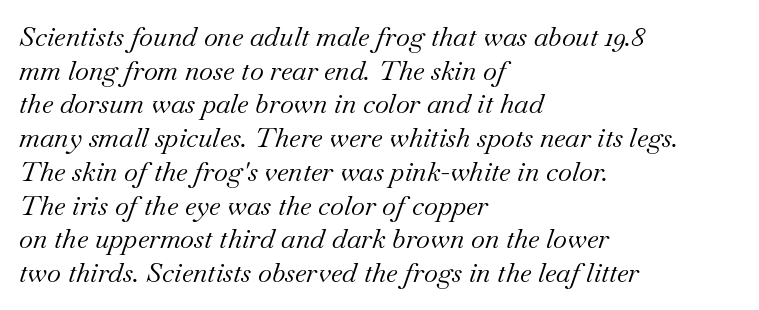
Q: Is the text bold? A: No.
Q: Is the text italic (slanted)? A: Yes, it leans right by about 18 degrees.
Q: Is the text underlined? A: No.
Q: How is the paragraph aligned? A: Left-aligned.
Q: Is the spacing between letters normal or unusually wide? A: Normal.
Q: Is the spacing between lines tight, normal or loose? A: Normal.
